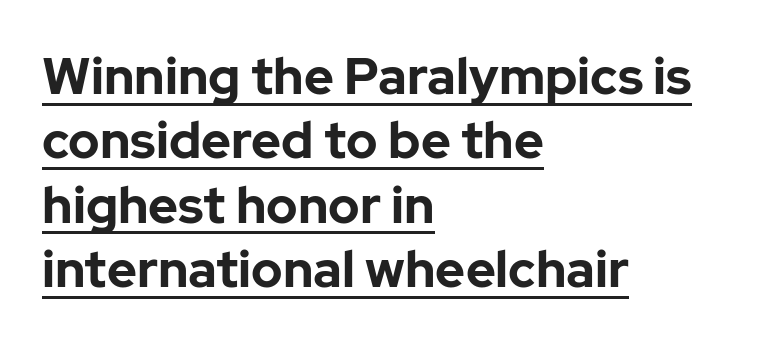
The image shows 51 px bold sans-serif type, upright; set left-aligned, normal line spacing (1.26x), normal letter spacing, underlined; low stroke contrast and a medium x-height.
